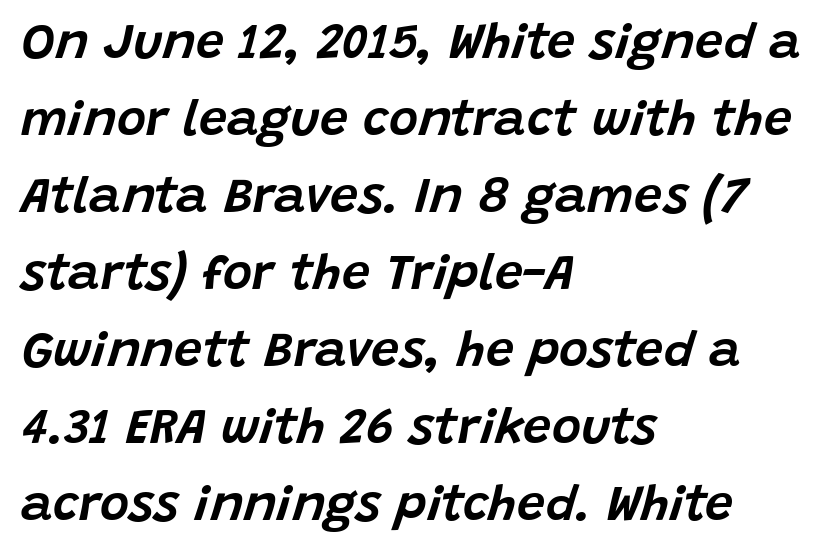
Yep, that's italic — everything's leaning. Honestly, the letter spacing is just normal — you wouldn't notice it. Each letter keeps its own natural width here, so spacing adapts to shape. The rendering anchors every line to the left-hand side. The string is rendered with underlining switched off.
